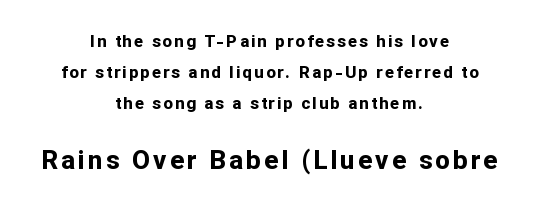
The image shows 26 px bold type, upright; set centered, line spacing 1.81x, not underlined; the second (bottom) block is 1.53x larger.
